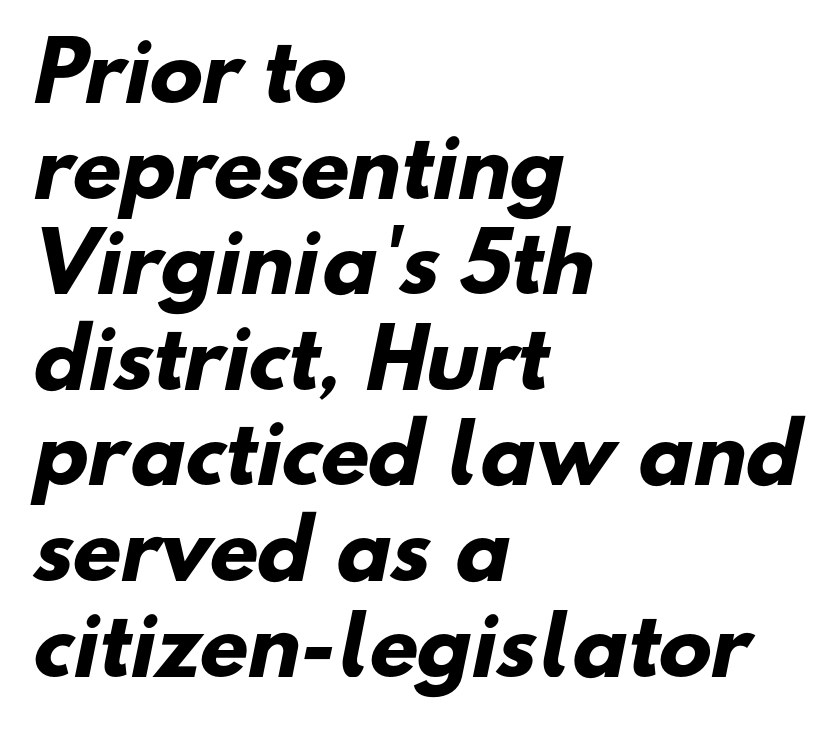
{"serif": "no", "bold": "yes", "weight": "heavy", "width": "normal", "stroke_contrast": "low", "x_height": "small", "monospaced": "no", "underline": "no", "align": "left", "line_spacing_ratio": 1.21, "letter_spacing": "normal", "letter_spacing_em": 0.0, "glyph_px": 79}
